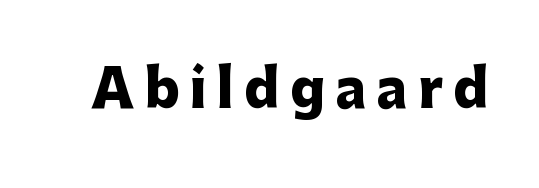
The image shows 52 px heavy sans-serif type, upright; set unusually wide letter spacing (+0.2 em), not underlined; low stroke contrast and a medium x-height.
